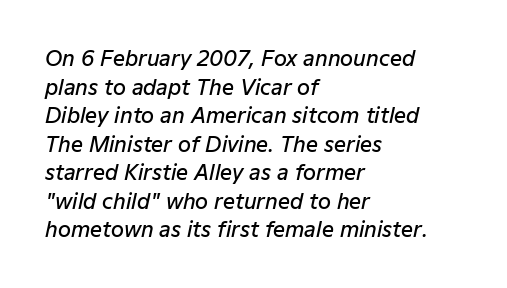
{"italic": "yes", "lean": "right", "slant_degrees": 12, "bold": "semi", "underline": "no", "align": "left", "line_spacing": "normal", "line_spacing_ratio": 1.36, "letter_spacing": "normal", "letter_spacing_em": 0.0, "glyph_px": 21}
